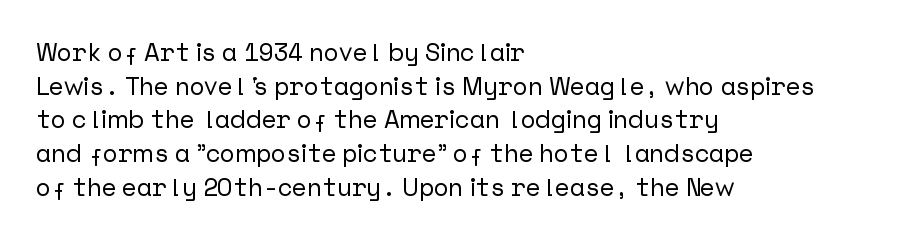
{"italic": "no", "underline": "no", "align": "left", "line_spacing": "normal", "line_spacing_ratio": 1.35, "letter_spacing": "normal", "letter_spacing_em": 0.0, "glyph_px": 25}
